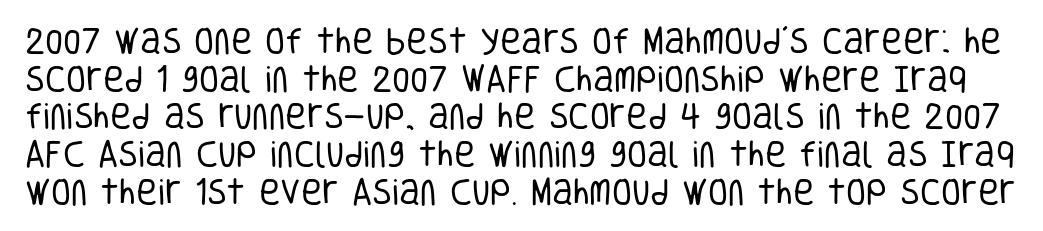
The image shows 29 px regular-weight, condensed sans-serif type, upright; set normal line spacing (1.3x), normal letter spacing, not underlined; low stroke contrast and a large x-height.
